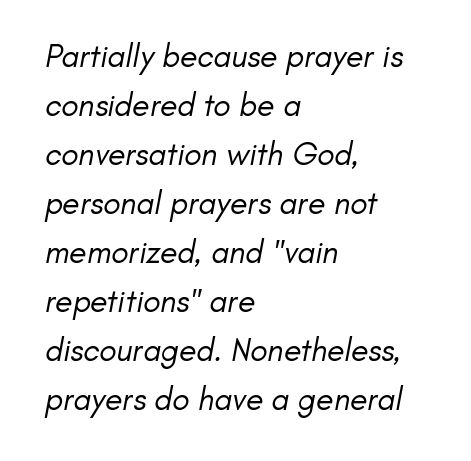
{"serif": "no", "bold": "no", "weight": "regular", "width": "normal", "stroke_contrast": "low", "x_height": "small", "monospaced": "no", "underline": "no", "align": "left", "line_spacing": "normal", "line_spacing_ratio": 1.53, "letter_spacing": "normal", "letter_spacing_em": 0.0, "glyph_px": 32}
